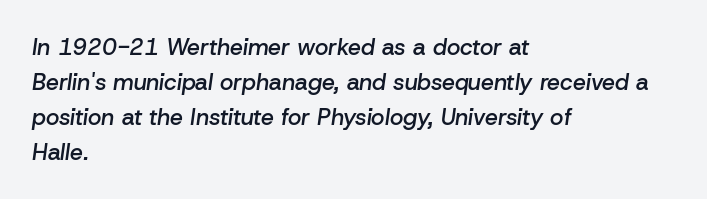
{"italic": "yes", "lean": "right", "slant_degrees": 8, "bold": "semi", "underline": "no", "align": "left", "line_spacing": "normal", "line_spacing_ratio": 1.52, "letter_spacing": "normal", "letter_spacing_em": 0.0, "glyph_px": 23}
